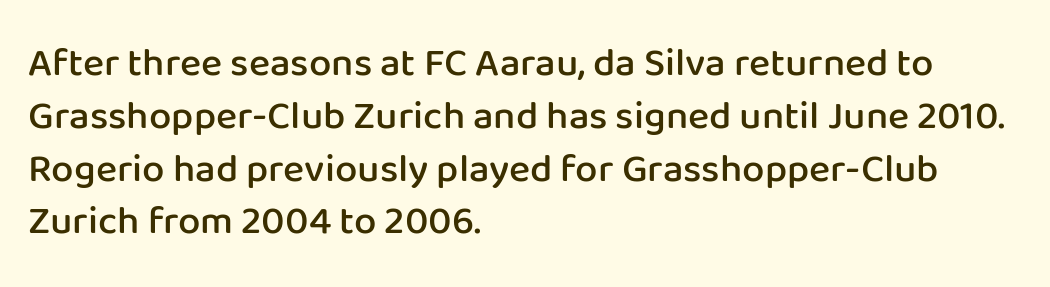
Q: Is the text bold? A: Semi-bold.
Q: Is the text italic (slanted)? A: No, it is upright.
Q: Is the typeface a serif or a sans-serif typeface? A: Sans-serif.
Q: Is the text underlined? A: No.
Q: How is the paragraph aligned? A: Left-aligned.
Q: Is the spacing between letters normal or unusually wide? A: Normal.
Q: Is the spacing between lines tight, normal or loose? A: Normal.
Q: Width (condensed, normal, or wide)? A: Normal.
Q: Stroke contrast? A: Low.
Q: x-height? A: Medium.
Q: Monospaced? A: No.
